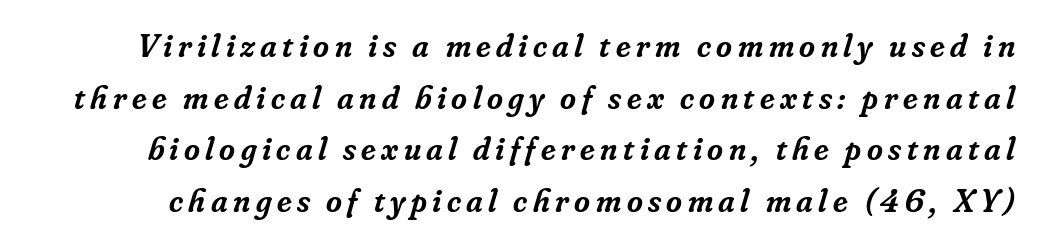
The rows are spaced the way most documents space them. If you drew a line through each stem, it would be angled. Has an underline been added? It has not. Set as a demibold, roughly 600 on the weight scale. The face used here is proportionally spaced, like ordinary book or web type.
